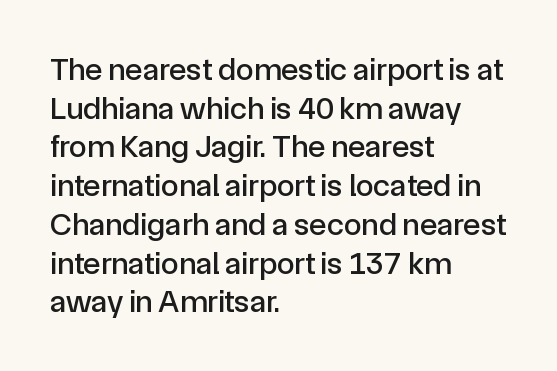
Q: Is the text italic (slanted)? A: No, it is upright.
Q: Is the typeface a serif or a sans-serif typeface? A: Sans-serif.
Q: Is the text underlined? A: No.
Q: How is the paragraph aligned? A: Left-aligned.
Q: Is the spacing between letters normal or unusually wide? A: Normal.
Q: Width (condensed, normal, or wide)? A: Normal.
Q: x-height? A: Medium.
Q: Monospaced? A: No.
